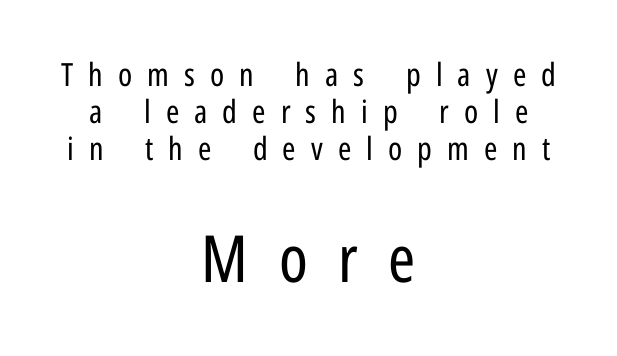
{"serif": "no", "italic": "no", "bold": "no", "weight": "regular", "width": "condensed", "stroke_contrast": "low", "x_height": "medium", "monospaced": "no", "underline": "no", "align": "center", "line_spacing_ratio": 1.16, "letter_spacing": "wide", "letter_spacing_em": 0.47, "larger_block": "second", "size_ratio": 2.03, "glyph_px": 65}
